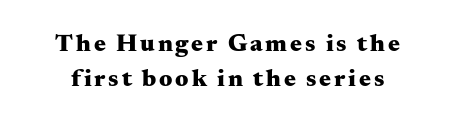
The image shows 25 px bold type, upright; set normal line spacing (1.4x), not underlined.
